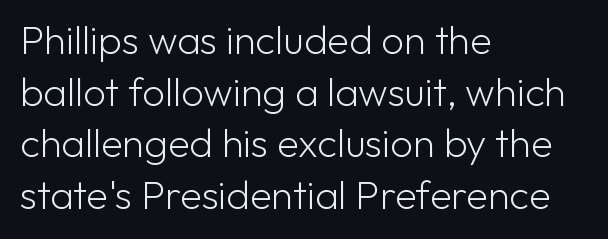
The image shows 40 px light sans-serif type, upright; set left-aligned, normal line spacing (1.29x), normal letter spacing, not underlined; low stroke contrast and a medium x-height.
